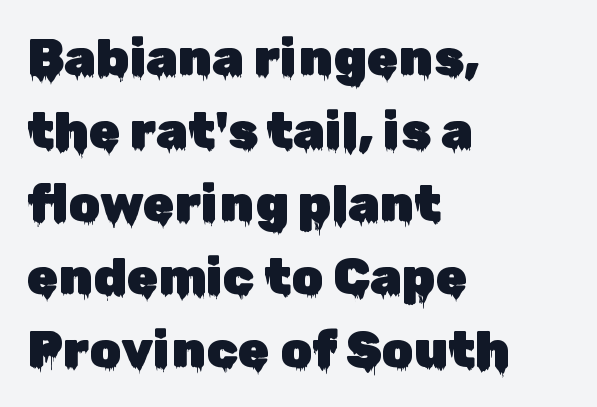
The image shows 51 px sans-serif type, upright; set left-aligned, normal line spacing (1.43x), normal letter spacing, not underlined; low stroke contrast and a medium x-height.
